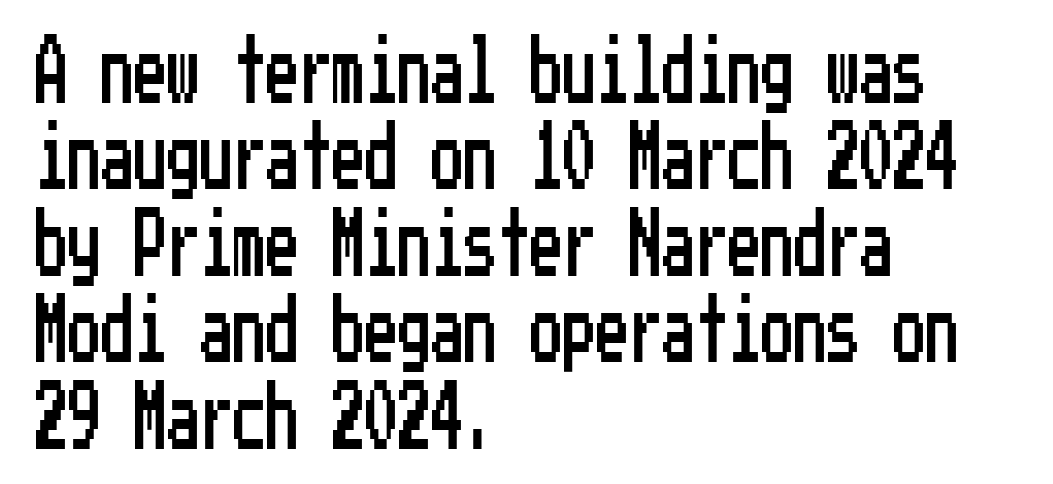
{"serif": "no", "italic": "no", "width": "condensed", "stroke_contrast": "low", "x_height": "medium", "underline": "no", "align": "left", "line_spacing": "normal", "line_spacing_ratio": 1.31, "letter_spacing": "normal", "letter_spacing_em": 0.0, "glyph_px": 66}
